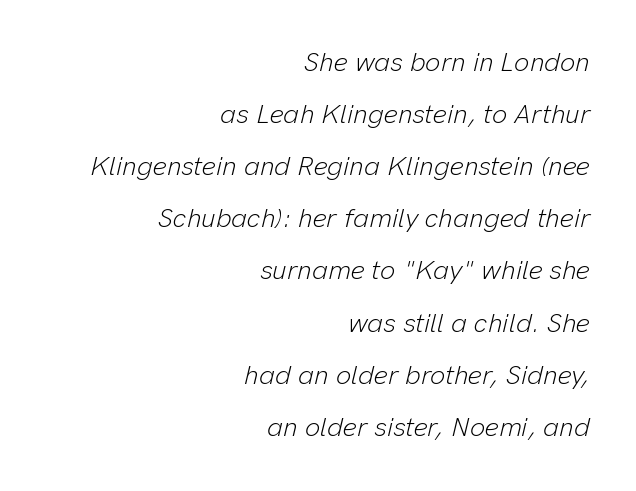
Q: Is the text bold? A: No.
Q: Is the text italic (slanted)? A: Yes, it leans right by about 13 degrees.
Q: Is the text underlined? A: No.
Q: How is the paragraph aligned? A: Right-aligned.
Q: Is the spacing between letters normal or unusually wide? A: Normal.
Q: Is the spacing between lines tight, normal or loose? A: Loose.
